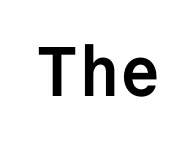
{"serif": "no", "italic": "no", "bold": "yes", "weight": "semibold", "width": "normal", "stroke_contrast": "low", "x_height": "medium", "monospaced": "yes", "underline": "no", "letter_spacing": "normal", "letter_spacing_em": 0.0, "glyph_px": 70}
